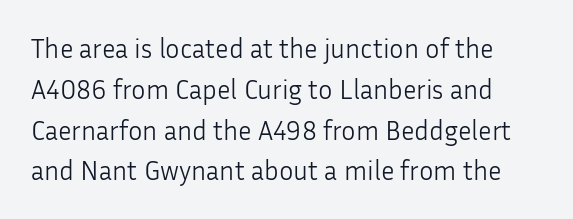
Q: Is the text bold? A: No.
Q: Is the text italic (slanted)? A: No, it is upright.
Q: Is the text underlined? A: No.
Q: Is the spacing between letters normal or unusually wide? A: Normal.
Q: Is the spacing between lines tight, normal or loose? A: Normal.
